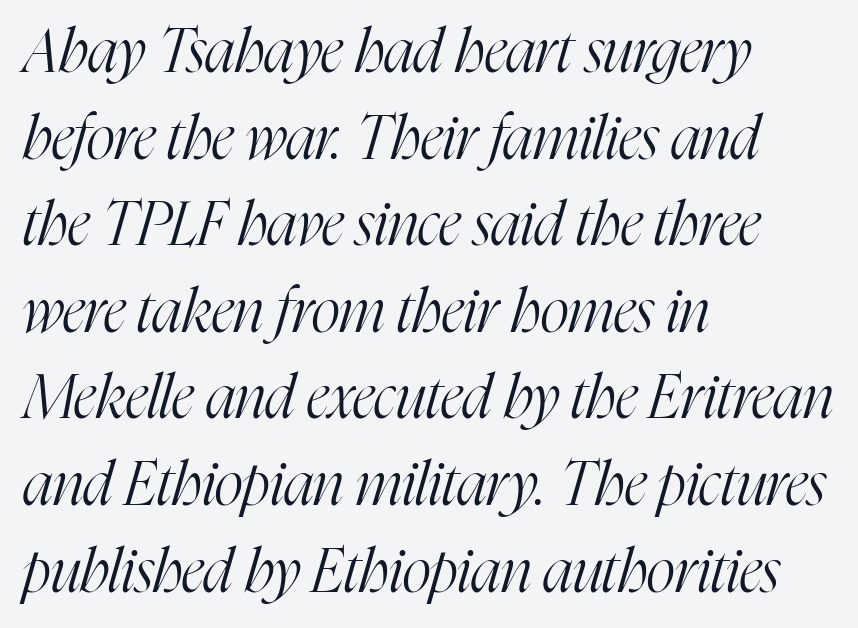
Each letter keeps its own natural width here, so spacing adapts to shape. The axis of the letterforms is tilted away from vertical. The paragraph has a hard left edge and a soft right edge. Underline: absent. These lines are composed in type with serifs.
